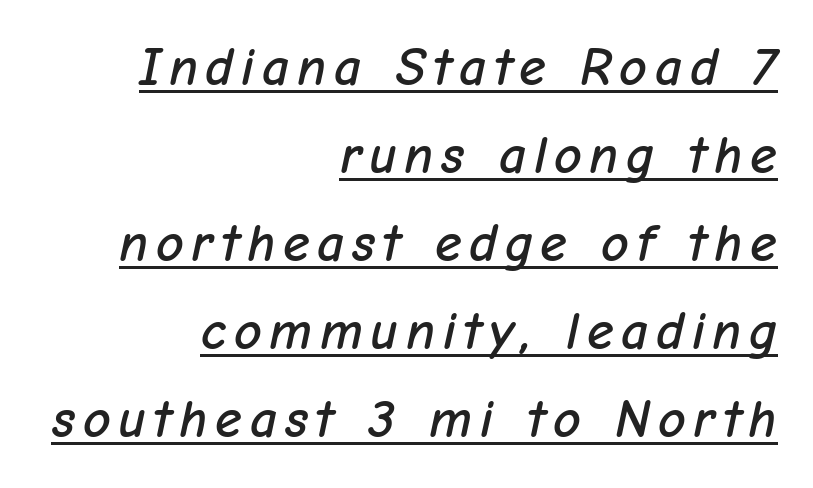
{"italic": "yes", "lean": "right", "slant_degrees": 12, "width": "normal", "stroke_contrast": "low", "x_height": "medium", "monospaced": "no", "underline": "yes", "align": "right", "line_spacing": "normal", "line_spacing_ratio": 1.63, "glyph_px": 54}
